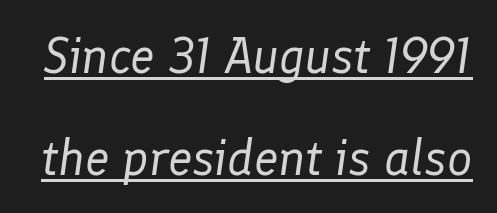
Q: Is the text bold? A: No.
Q: Is the text italic (slanted)? A: Yes, it leans right by about 8 degrees.
Q: Is the text underlined? A: Yes.
Q: Is the spacing between letters normal or unusually wide? A: Normal.
Q: Is the spacing between lines tight, normal or loose? A: Loose.
Q: Width (condensed, normal, or wide)? A: Normal.
Q: Stroke contrast? A: Low.
Q: x-height? A: Medium.
Q: Monospaced? A: No.
